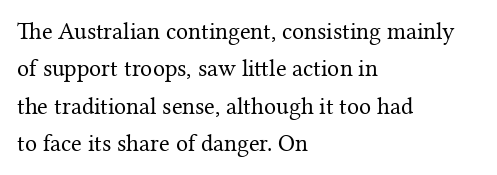
The image shows 24 px text type, upright; set left-aligned, normal line spacing (1.56x), normal letter spacing, not underlined.
